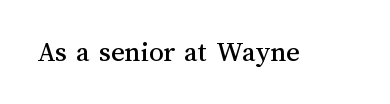
Each letter keeps its own natural width here, so spacing adapts to shape. Inter-character spacing is left at the font's built-in metrics. Bare-footed words on every line. This is the regular roman posture of the typeface.
